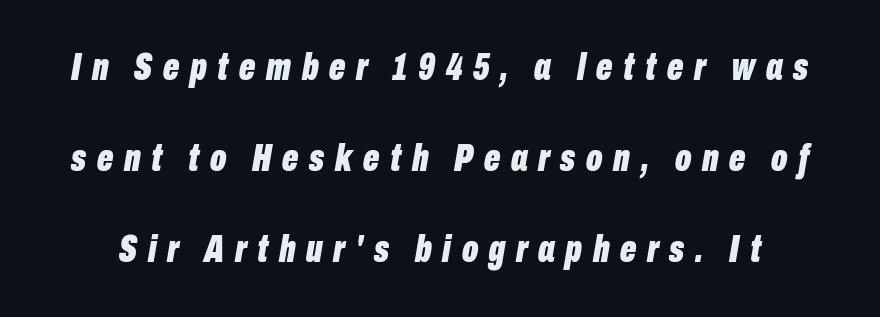
{"italic": "yes", "lean": "right", "slant_degrees": 10, "bold": "yes", "weight": "bold", "width": "condensed", "stroke_contrast": "low", "x_height": "medium", "monospaced": "no", "underline": "no", "line_spacing": "loose", "line_spacing_ratio": 2.4, "letter_spacing": "wide", "letter_spacing_em": 0.28, "glyph_px": 38}
